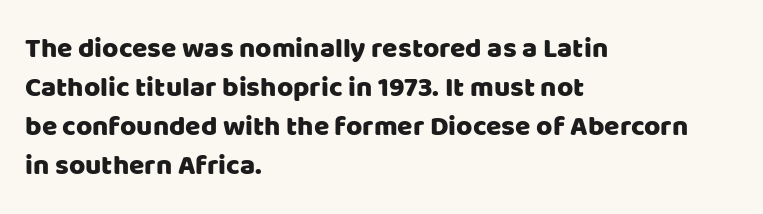
The image shows 28 px sans-serif type, upright; set left-aligned, normal line spacing (1.39x), normal letter spacing, not underlined; low stroke contrast and a large x-height.
